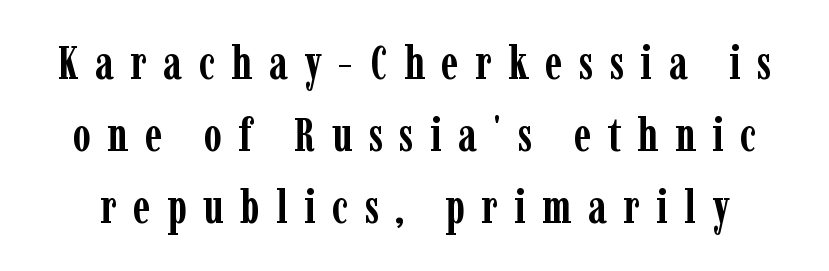
{"serif": "yes", "italic": "no", "bold": "yes", "weight": "semibold", "width": "condensed", "stroke_contrast": "low", "x_height": "medium", "monospaced": "no", "underline": "no", "line_spacing": "normal", "line_spacing_ratio": 1.57, "letter_spacing": "wide", "letter_spacing_em": 0.36, "glyph_px": 46}
